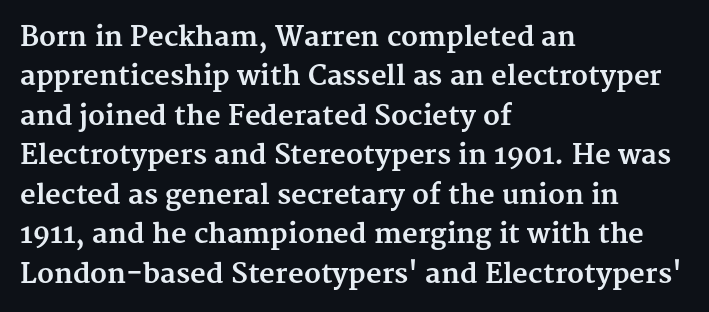
The image shows 27 px bold type, upright; set left-aligned, normal line spacing (1.46x), normal letter spacing, not underlined.
